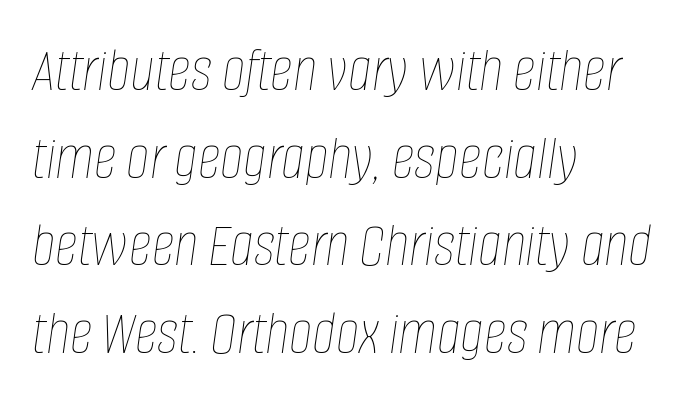
Q: Is the text bold? A: No.
Q: Is the text italic (slanted)? A: Yes, it leans right by about 8 degrees.
Q: Is the text underlined? A: No.
Q: How is the paragraph aligned? A: Left-aligned.
Q: Is the spacing between letters normal or unusually wide? A: Normal.
Q: Is the spacing between lines tight, normal or loose? A: Normal.
Q: Width (condensed, normal, or wide)? A: Condensed.
Q: Stroke contrast? A: Low.
Q: x-height? A: Large.
Q: Monospaced? A: No.
